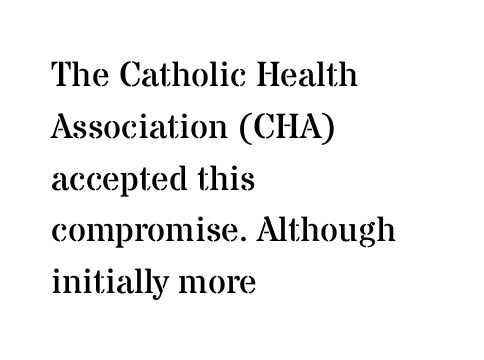
{"serif": "yes", "italic": "no", "bold": "no", "weight": "regular", "width": "normal", "stroke_contrast": "medium", "x_height": "medium", "monospaced": "no", "underline": "no", "align": "left", "line_spacing": "normal", "line_spacing_ratio": 1.48, "letter_spacing": "normal", "letter_spacing_em": 0.0, "glyph_px": 35}
